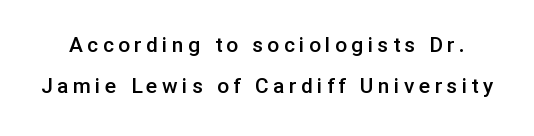
Q: Is the text bold? A: Semi-bold.
Q: Is the text italic (slanted)? A: No, it is upright.
Q: Is the text underlined? A: No.
Q: Is the spacing between letters normal or unusually wide? A: Unusually wide.
Q: Is the spacing between lines tight, normal or loose? A: Loose.
